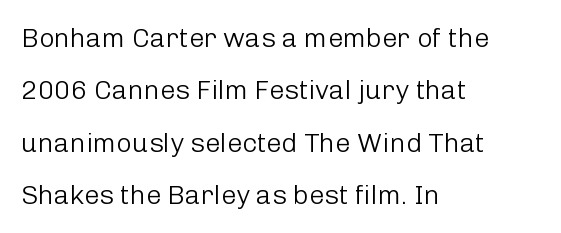
{"italic": "no", "bold": "no", "underline": "no", "align": "left", "line_spacing": "loose", "line_spacing_ratio": 1.94, "letter_spacing": "normal", "letter_spacing_em": 0.0, "glyph_px": 27}
